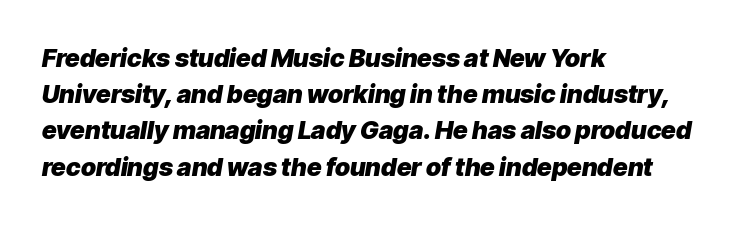
{"italic": "yes", "lean": "right", "slant_degrees": 9, "bold": "yes", "underline": "no", "align": "left", "line_spacing": "normal", "line_spacing_ratio": 1.45, "letter_spacing": "normal", "letter_spacing_em": 0.0, "glyph_px": 25}
